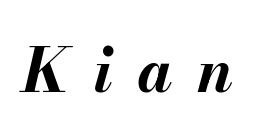
Does the lettering tilt? It does — this is italic. This sample uses expanded letter spacing, leaving extra air between glyphs. Lines of text with bare space underneath. A typesetter would call this proportional, since set widths differ per character.
